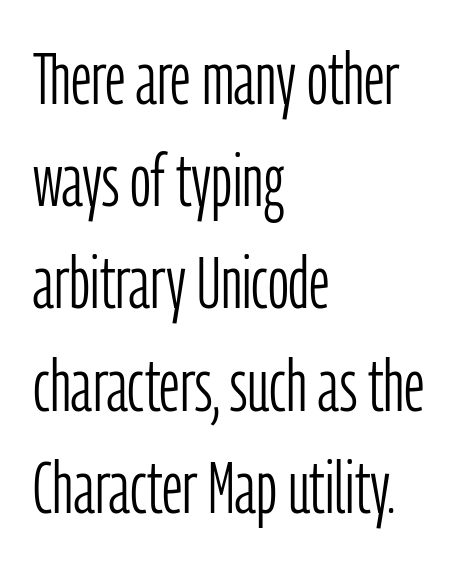
No chunkiness to these letters — they're not bold. Character widths vary here, with narrow letters taking less room than wide ones. How would I describe the line gaps? Plain and ordinary. A typesetter would label this face a sans.
